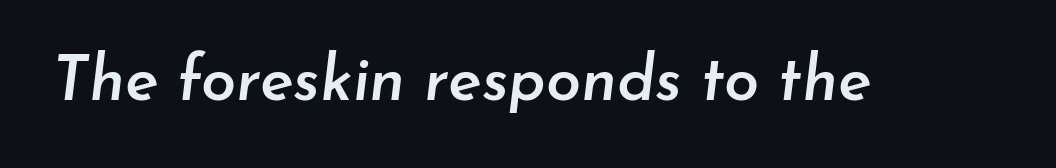
{"italic": "yes", "lean": "right", "slant_degrees": 7, "bold": "semi", "weight": "semibold", "width": "normal", "stroke_contrast": "low", "x_height": "small", "monospaced": "no", "underline": "no", "letter_spacing": "normal", "letter_spacing_em": 0.0, "glyph_px": 63}
